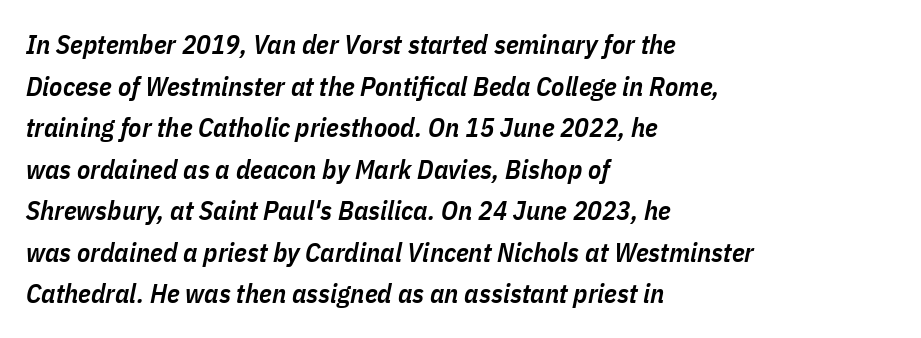
{"italic": "yes", "lean": "right", "slant_degrees": 11, "bold": "semi", "underline": "no", "align": "left", "line_spacing": "normal", "line_spacing_ratio": 1.54, "letter_spacing": "normal", "letter_spacing_em": 0.0, "glyph_px": 27}
